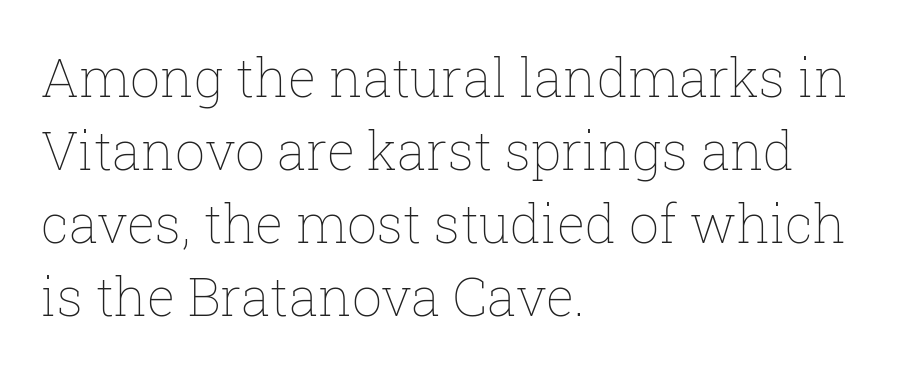
Q: Is the text bold? A: No.
Q: Is the text italic (slanted)? A: No, it is upright.
Q: Is the text underlined? A: No.
Q: How is the paragraph aligned? A: Left-aligned.
Q: Is the spacing between letters normal or unusually wide? A: Normal.
Q: Is the spacing between lines tight, normal or loose? A: Normal.
Q: Width (condensed, normal, or wide)? A: Normal.
Q: Stroke contrast? A: Low.
Q: x-height? A: Medium.
Q: Monospaced? A: No.
